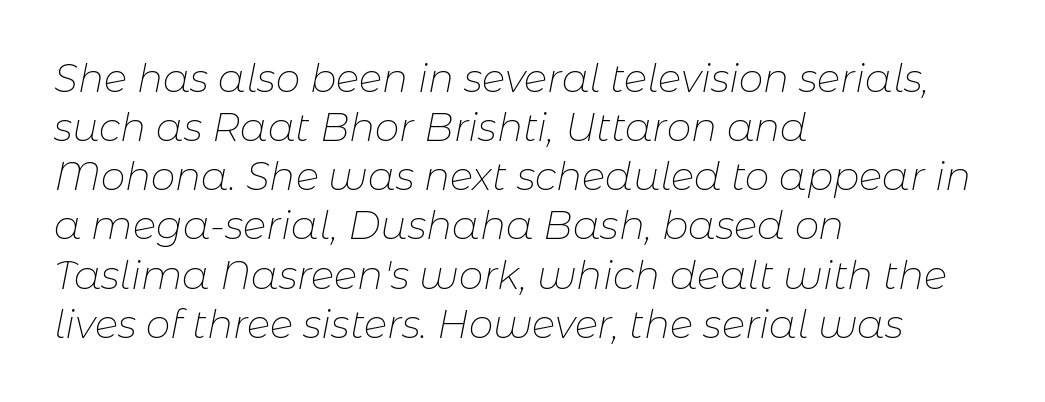
The image shows 39 px thin type, italic (leaning right); set left-aligned, normal line spacing (1.26x), normal letter spacing, not underlined; low stroke contrast and a medium x-height.
